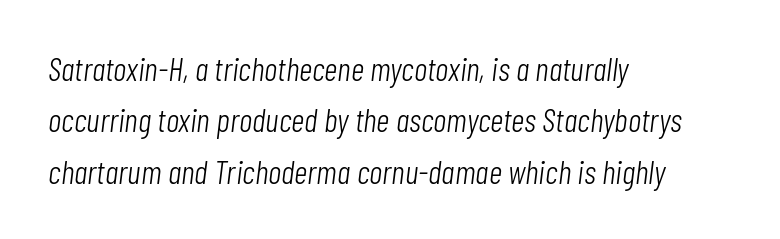
{"italic": "yes", "lean": "right", "slant_degrees": 7, "bold": "no", "weight": "light", "width": "condensed", "stroke_contrast": "low", "x_height": "medium", "monospaced": "no", "underline": "no", "align": "left", "line_spacing": "normal", "line_spacing_ratio": 1.56, "letter_spacing": "normal", "letter_spacing_em": 0.0, "glyph_px": 33}
